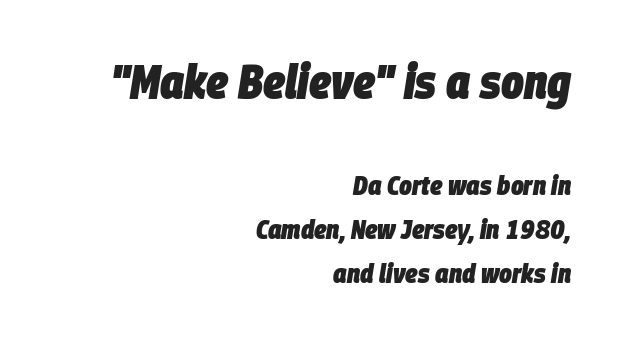
These lines carry a lot of weight — the face is fully bold. Looks like regular typesetting: each glyph gets only the width it needs. The lettering tilts uniformly, giving the passage an italic look. The first block has been scaled up relative to the second. This sample uses plain, unmodified letter spacing. Successive baselines arrive at the customary interval.
